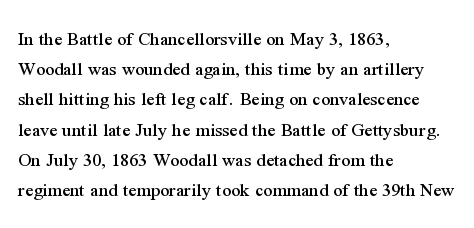
{"italic": "no", "underline": "no", "align": "left", "line_spacing": "normal", "line_spacing_ratio": 1.51, "letter_spacing": "normal", "letter_spacing_em": 0.0, "glyph_px": 20}
